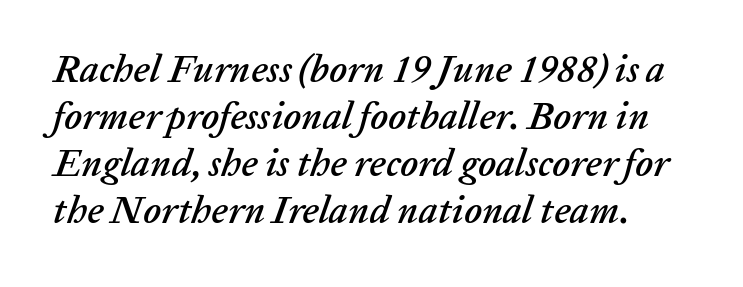
Q: Is the text italic (slanted)? A: Yes, it leans right by about 20 degrees.
Q: Is the text underlined? A: No.
Q: Is the spacing between letters normal or unusually wide? A: Normal.
Q: Width (condensed, normal, or wide)? A: Normal.
Q: Stroke contrast? A: Low.
Q: x-height? A: Medium.
Q: Monospaced? A: No.
